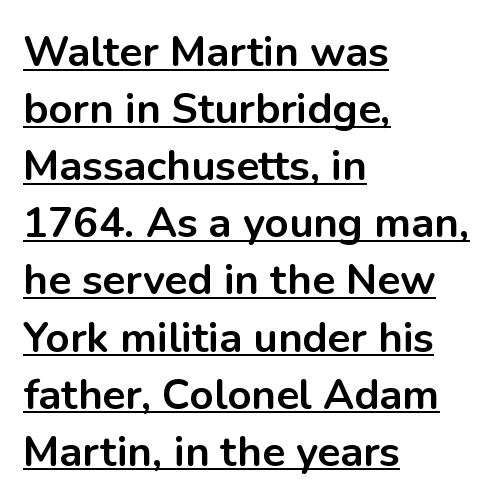
Q: Is the text bold? A: Yes.
Q: Is the text italic (slanted)? A: No, it is upright.
Q: Is the typeface a serif or a sans-serif typeface? A: Sans-serif.
Q: Is the text underlined? A: Yes.
Q: How is the paragraph aligned? A: Left-aligned.
Q: Is the spacing between letters normal or unusually wide? A: Normal.
Q: Is the spacing between lines tight, normal or loose? A: Normal.
Q: Width (condensed, normal, or wide)? A: Normal.
Q: Stroke contrast? A: Low.
Q: x-height? A: Medium.
Q: Monospaced? A: No.
